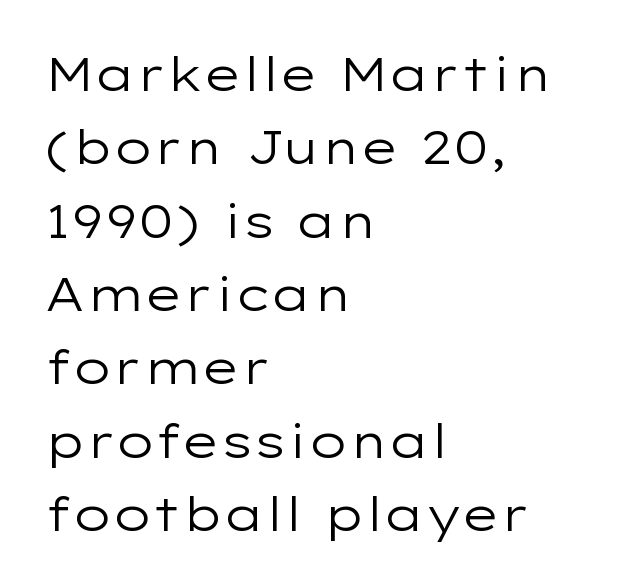
Q: Is the text bold? A: No.
Q: Is the text italic (slanted)? A: No, it is upright.
Q: Is the typeface a serif or a sans-serif typeface? A: Sans-serif.
Q: Is the text underlined? A: No.
Q: How is the paragraph aligned? A: Left-aligned.
Q: Is the spacing between letters normal or unusually wide? A: Normal.
Q: Is the spacing between lines tight, normal or loose? A: Normal.
Q: Width (condensed, normal, or wide)? A: Wide.
Q: Stroke contrast? A: Low.
Q: x-height? A: Medium.
Q: Monospaced? A: No.
